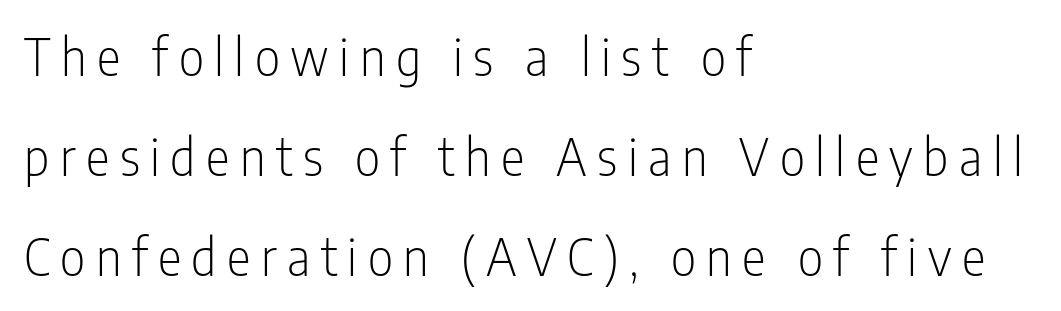
Q: Is the text bold? A: No.
Q: Is the text italic (slanted)? A: No, it is upright.
Q: Is the typeface a serif or a sans-serif typeface? A: Sans-serif.
Q: Is the text underlined? A: No.
Q: How is the paragraph aligned? A: Left-aligned.
Q: Is the spacing between letters normal or unusually wide? A: Unusually wide.
Q: Is the spacing between lines tight, normal or loose? A: Loose.
Q: Width (condensed, normal, or wide)? A: Condensed.
Q: Stroke contrast? A: Low.
Q: x-height? A: Medium.
Q: Monospaced? A: No.
